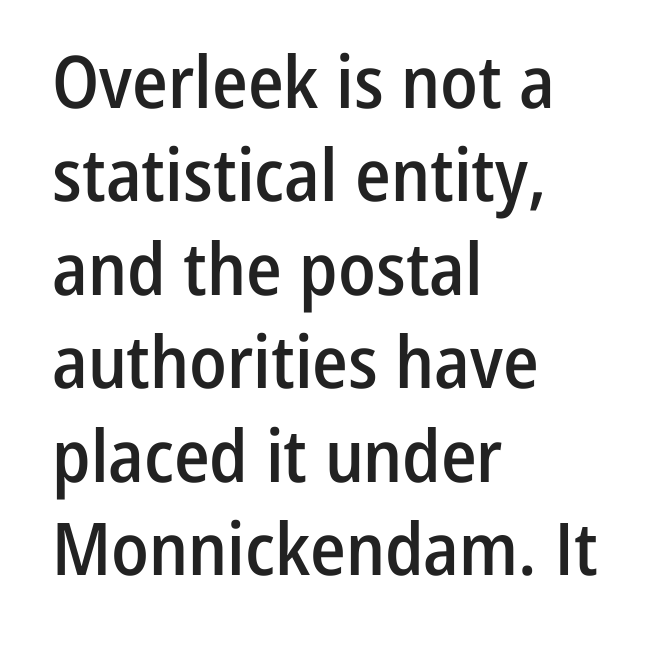
Q: Is the text bold? A: Semi-bold.
Q: Is the text italic (slanted)? A: No, it is upright.
Q: Is the typeface a serif or a sans-serif typeface? A: Sans-serif.
Q: Is the text underlined? A: No.
Q: How is the paragraph aligned? A: Left-aligned.
Q: Is the spacing between letters normal or unusually wide? A: Normal.
Q: Is the spacing between lines tight, normal or loose? A: Normal.
Q: Width (condensed, normal, or wide)? A: Condensed.
Q: Stroke contrast? A: Low.
Q: x-height? A: Medium.
Q: Monospaced? A: No.
